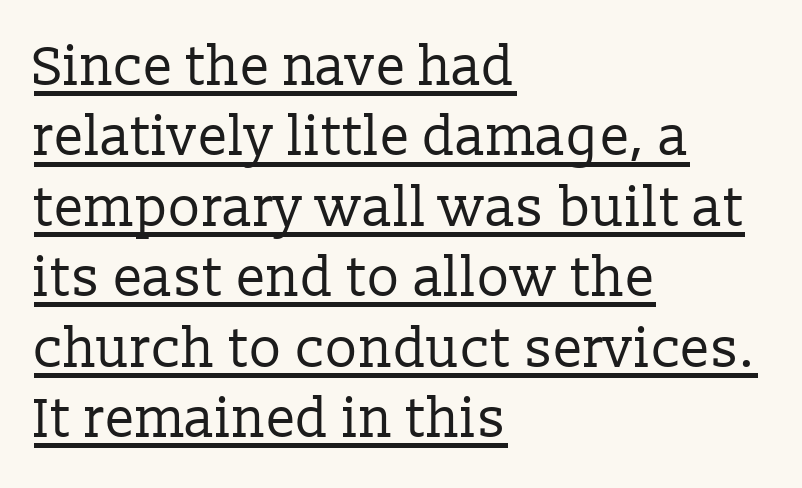
{"serif": "yes", "italic": "no", "bold": "no", "weight": "regular", "width": "normal", "stroke_contrast": "low", "x_height": "medium", "monospaced": "no", "underline": "yes", "align": "left", "line_spacing": "normal", "line_spacing_ratio": 1.28, "letter_spacing": "normal", "letter_spacing_em": 0.0, "glyph_px": 55}
